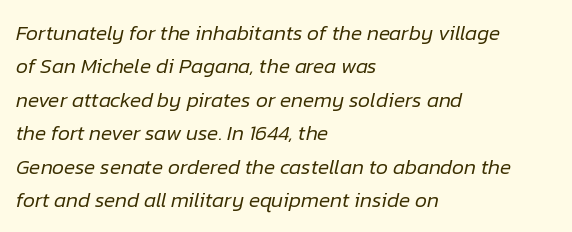
Leading matches the norm, producing a regular column. The face used here is rendered with its standard letterfit. Where is the straight margin? On the left. Underline: absent. Think standard paragraph weight, or any step lighter than that. Posture: slanted.
